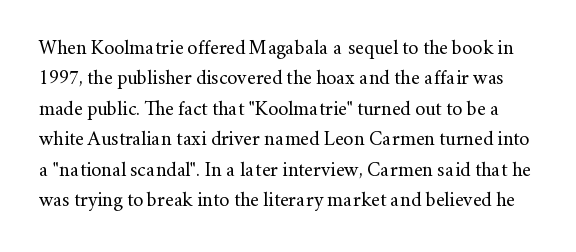
{"italic": "no", "bold": "no", "underline": "no", "line_spacing": "normal", "line_spacing_ratio": 1.52, "letter_spacing": "normal", "letter_spacing_em": 0.0, "glyph_px": 20}
